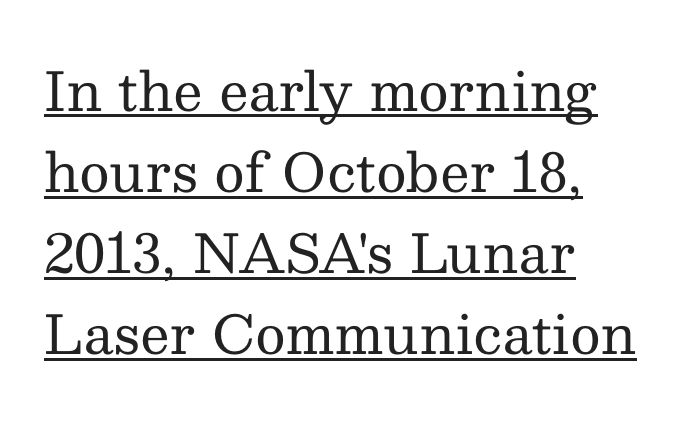
Q: Is the text bold? A: No.
Q: Is the text italic (slanted)? A: No, it is upright.
Q: Is the typeface a serif or a sans-serif typeface? A: Serif.
Q: Is the text underlined? A: Yes.
Q: How is the paragraph aligned? A: Left-aligned.
Q: Is the spacing between letters normal or unusually wide? A: Normal.
Q: Is the spacing between lines tight, normal or loose? A: Normal.
Q: Width (condensed, normal, or wide)? A: Normal.
Q: Stroke contrast? A: Medium.
Q: x-height? A: Medium.
Q: Monospaced? A: No.
